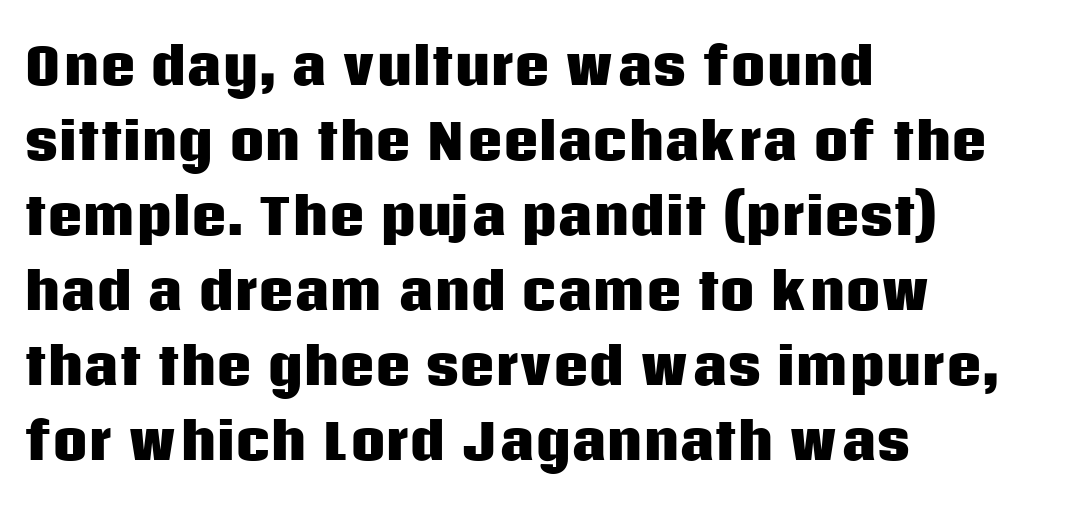
The image shows 49 px heavy sans-serif type, upright; set left-aligned, normal line spacing (1.53x), normal letter spacing, not underlined; low stroke contrast and a large x-height.
